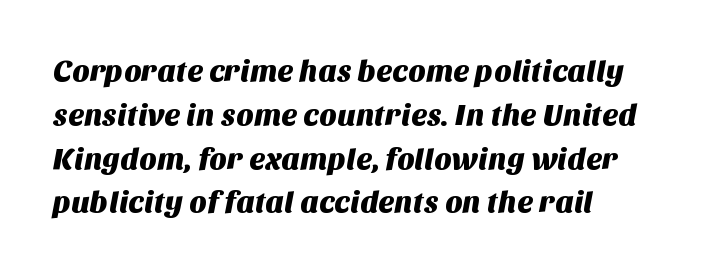
{"serif": "no", "width": "normal", "stroke_contrast": "medium", "x_height": "large", "monospaced": "no", "underline": "no", "align": "left", "line_spacing": "normal", "line_spacing_ratio": 1.46, "letter_spacing": "normal", "letter_spacing_em": 0.0, "glyph_px": 30}
